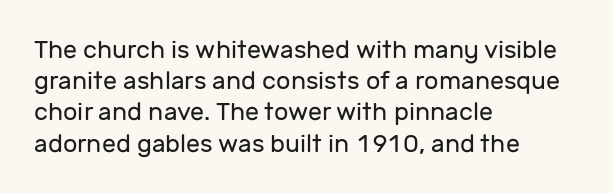
Spacing between characters is what you'd get straight out of the box. Ordinary non-slanted type is in use. The compositor pushed each line to the left boundary. Rows of type keep a routine distance in the vertical direction.
